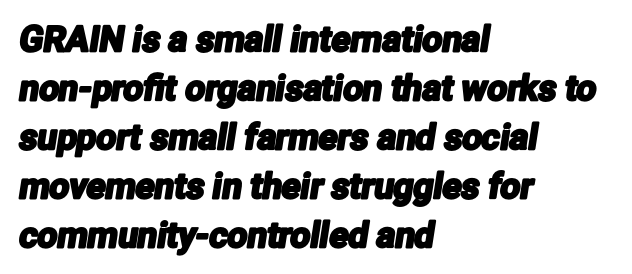
The image shows 35 px condensed sans-serif type; set left-aligned, normal line spacing (1.4x), normal letter spacing, not underlined; low stroke contrast and a medium x-height.
